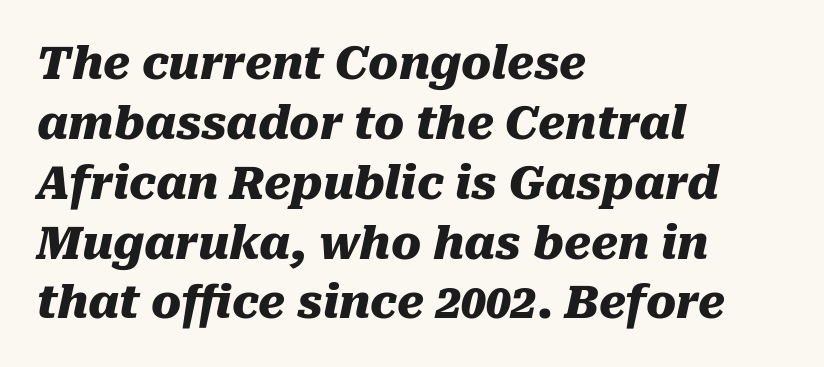
Emphasis-style slanted type is in use. Regarding leading, the lines here are spaced in the standard way. The face used here has the dense, thick strokes of a bold. The letters advance in unequal steps, a hallmark of proportional type. Quick note: underline off. Visually the block forms a straight wall on the left and a jagged coastline on the right.
